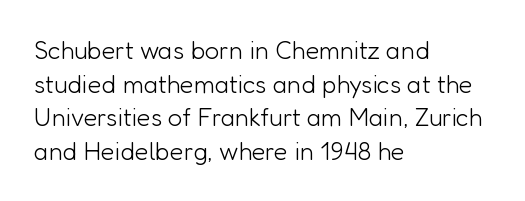
The image shows 25 px text type, upright; set left-aligned, normal line spacing (1.35x), normal letter spacing, not underlined.
